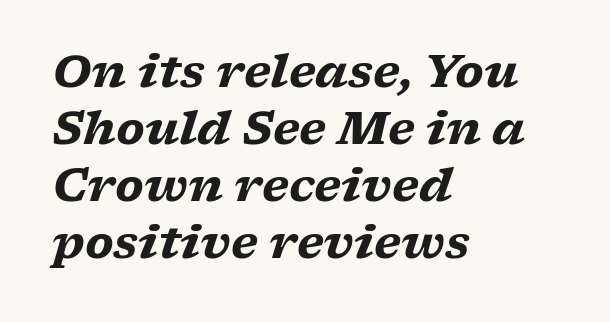
Weight: bold. If you measured baseline to baseline, you'd find a middling distance. Look at the tracking — it's just the regular setting, nothing added. Yep, that's italic — everything's leaning. The face used here is proportionally spaced, like ordinary book or web type. Serifs: yes, visible at the terminals of the letterforms.
